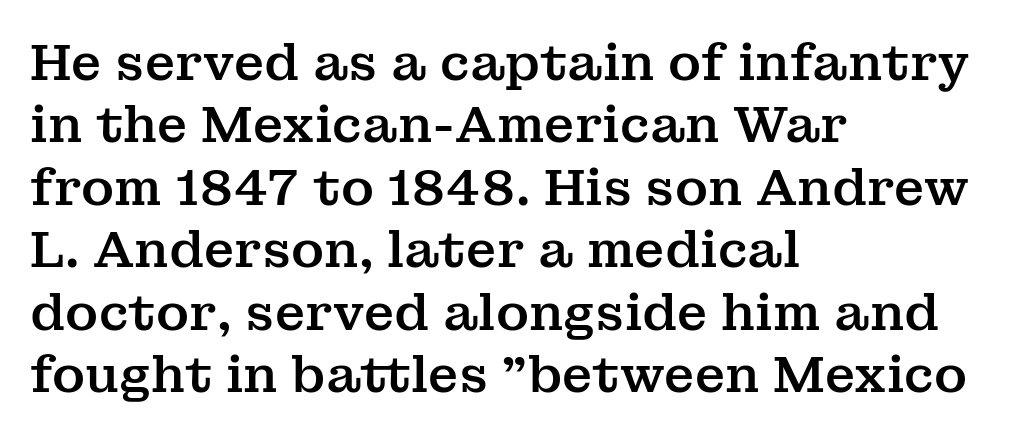
Q: Is the text italic (slanted)? A: No, it is upright.
Q: Is the typeface a serif or a sans-serif typeface? A: Serif.
Q: Is the text underlined? A: No.
Q: How is the paragraph aligned? A: Left-aligned.
Q: Is the spacing between letters normal or unusually wide? A: Normal.
Q: Is the spacing between lines tight, normal or loose? A: Normal.
Q: Width (condensed, normal, or wide)? A: Normal.
Q: Stroke contrast? A: Medium.
Q: x-height? A: Medium.
Q: Monospaced? A: No.
